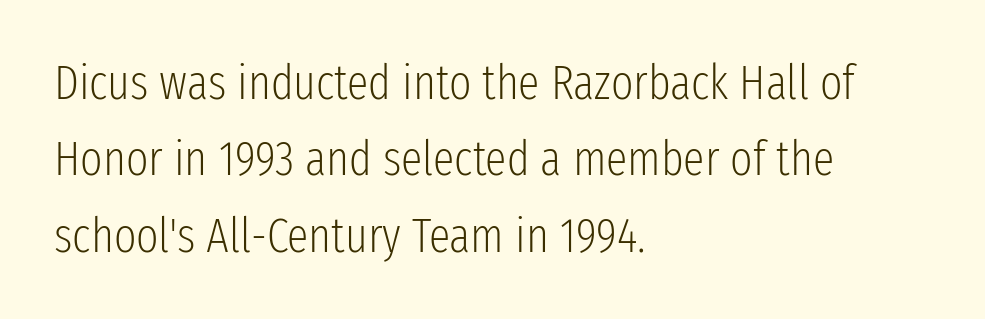
The zone under the glyphs is completely vacant. Caption: face not bold, strokes unweighted. This rendering employs a face without finishing strokes, i.e., a sans-serif. The leading is moderate, giving the passage an even texture. Line starts are locked; line ends wander. Proportional: the letters do not fall into vertical columns.
